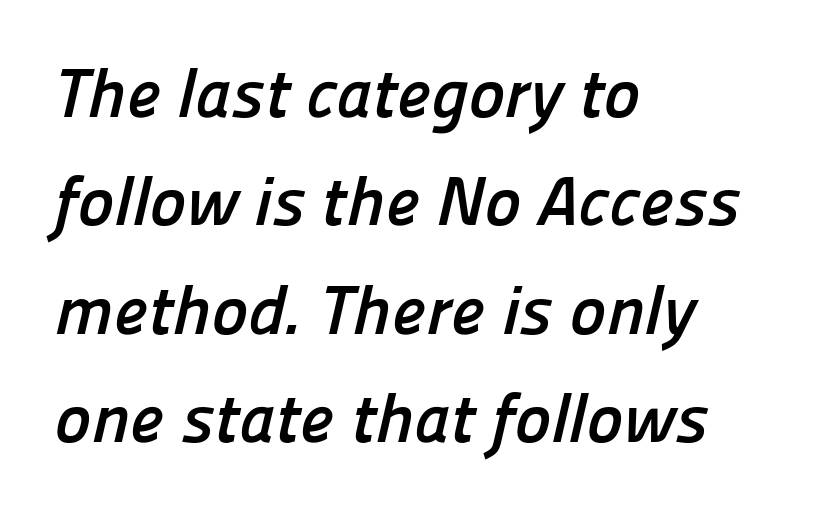
Each letter keeps its own natural width here, so spacing adapts to shape. All the whitespace from short lines collects on the right. Rows of type keep a routine distance in the vertical direction. Default kerning and tracking; the words read as compact shapes.
